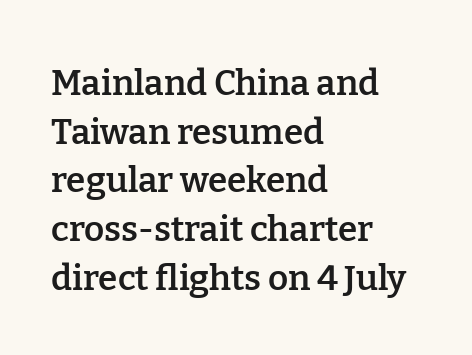
Character widths vary here, with narrow letters taking less room than wide ones. The foot of each line stays bare and open. This rendering leaves character spacing at its baseline value. The glyphs have the mass of a demibold cut, below bold. Teacher's note: observe the even left margin — that is flush-left alignment. Italic: no, the glyphs are upright roman.
